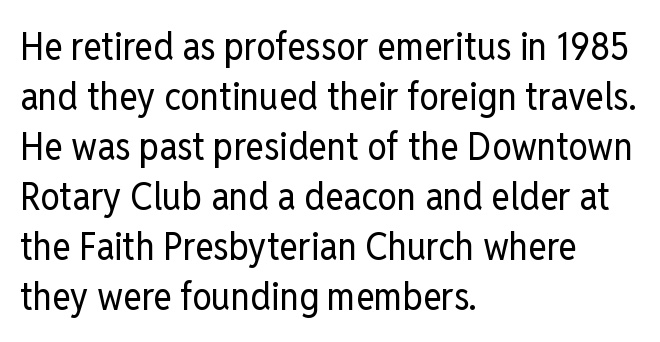
Q: Is the text bold? A: No.
Q: Is the text italic (slanted)? A: No, it is upright.
Q: Is the typeface a serif or a sans-serif typeface? A: Sans-serif.
Q: Is the text underlined? A: No.
Q: How is the paragraph aligned? A: Left-aligned.
Q: Is the spacing between letters normal or unusually wide? A: Normal.
Q: Is the spacing between lines tight, normal or loose? A: Normal.
Q: Width (condensed, normal, or wide)? A: Condensed.
Q: Stroke contrast? A: Low.
Q: x-height? A: Medium.
Q: Monospaced? A: No.
